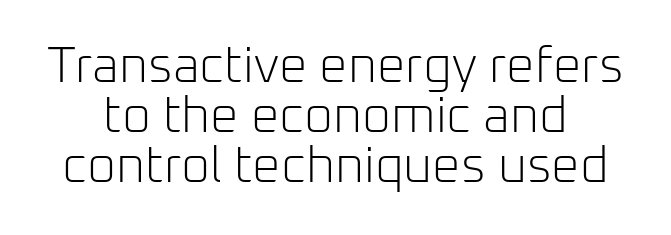
The image shows 50 px light sans-serif type, upright; set centered, tight line spacing (1.0x), normal letter spacing, not underlined; low stroke contrast and a medium x-height.
